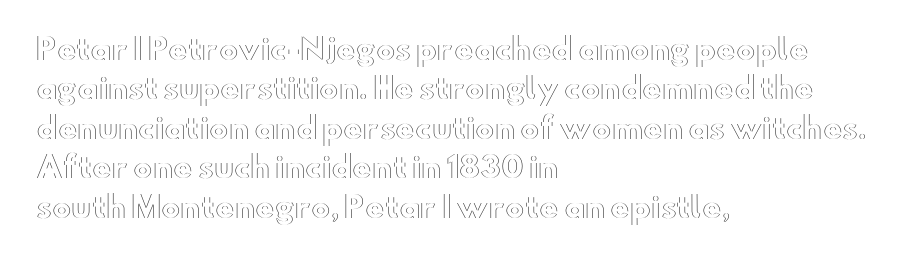
The typography opts for an upright posture over an oblique one. If you measured baseline to baseline, you'd find a middling distance. Inter-character spacing is left at the font's built-in metrics. All the whitespace from short lines collects on the right. Varying glyph widths throughout — classic text-font behaviour. The area under the type is left untouched.
